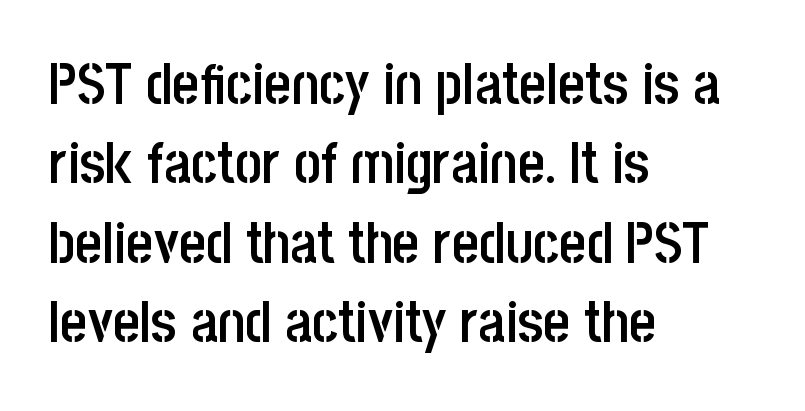
Q: Is the text bold? A: Semi-bold.
Q: Is the text italic (slanted)? A: No, it is upright.
Q: Is the typeface a serif or a sans-serif typeface? A: Sans-serif.
Q: Is the text underlined? A: No.
Q: How is the paragraph aligned? A: Left-aligned.
Q: Is the spacing between letters normal or unusually wide? A: Normal.
Q: Is the spacing between lines tight, normal or loose? A: Normal.
Q: Width (condensed, normal, or wide)? A: Condensed.
Q: Stroke contrast? A: Low.
Q: x-height? A: Large.
Q: Monospaced? A: No.
